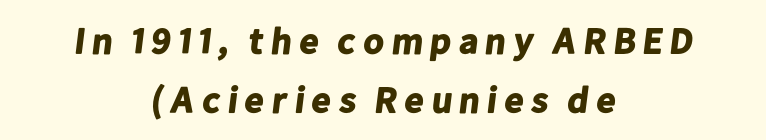
The image shows 37 px bold sans-serif type; set centered, normal line spacing (1.6x), not underlined; low stroke contrast and a medium x-height.
